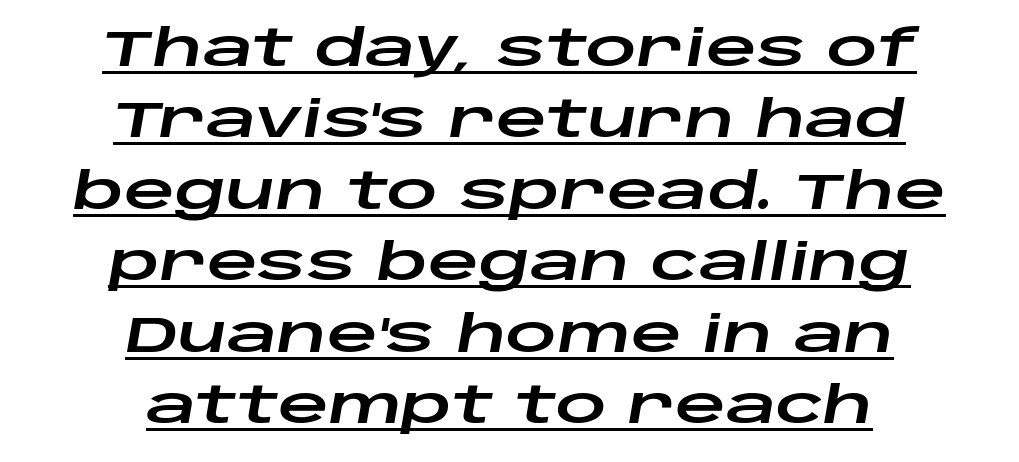
Q: Is the text italic (slanted)? A: Yes, it leans right by about 10 degrees.
Q: Is the text underlined? A: Yes.
Q: How is the paragraph aligned? A: Centered.
Q: Is the spacing between letters normal or unusually wide? A: Normal.
Q: Is the spacing between lines tight, normal or loose? A: Normal.
Q: Width (condensed, normal, or wide)? A: Wide.
Q: Stroke contrast? A: Low.
Q: x-height? A: Large.
Q: Monospaced? A: No.
